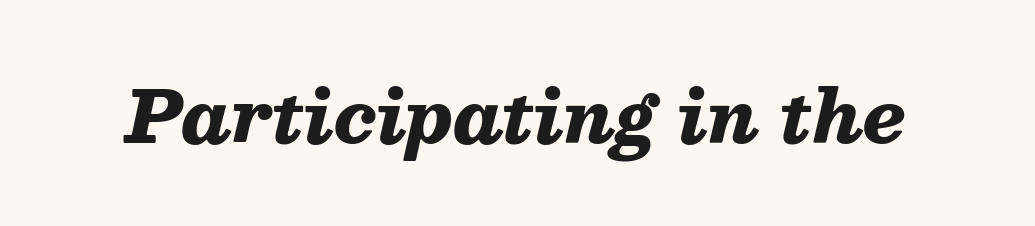
Characters follow at the spacing the type designer built in. The whole block is typeset with a tilt. A typesetter would call this proportional, since set widths differ per character. The typesetting leans heavy: a genuine bold. Anything drawn beneath the words? Only blank space.
